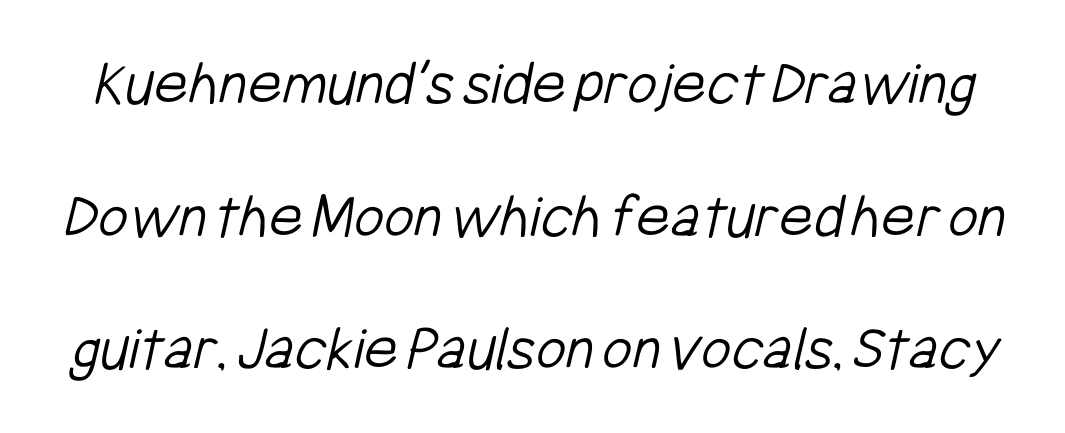
Words float on clear page, feet unadorned. The glyphs in this specimen are sans serif. The strokes are not fattened; the text isn't bold. Observe the ordinary spacing: letters are neighbours, not strangers. This sample has the flowing, uneven cadence of proportional lettering.
